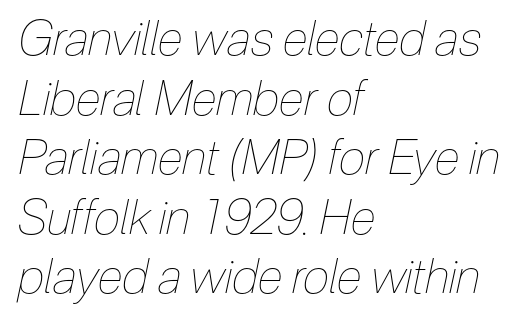
Would a proofreader flag this as italicized? Yes. This sample has the flowing, uneven cadence of proportional lettering. Here the glyphs are tracked normally, forming tight word shapes. The paragraph shown leans on its left margin. The specimen omits any rule beneath the text block's lines. Ink coverage per letter is moderate at most.
